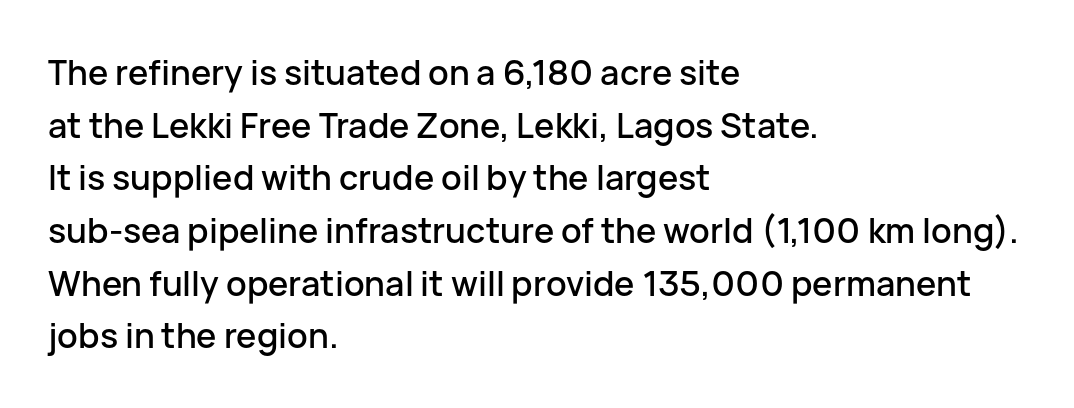
{"serif": "no", "italic": "no", "width": "normal", "stroke_contrast": "low", "x_height": "medium", "monospaced": "no", "underline": "no", "align": "left", "line_spacing": "normal", "line_spacing_ratio": 1.55, "letter_spacing": "normal", "letter_spacing_em": 0.0, "glyph_px": 34}
